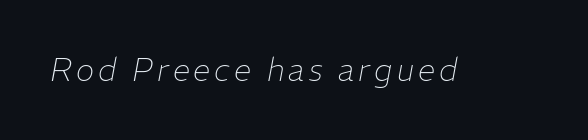
The font's italic variant was chosen for this text. Character widths vary here, with narrow letters taking less room than wide ones. The typeface has the unassuming heft of standard copy or less. Check under the words: just untouched page.
